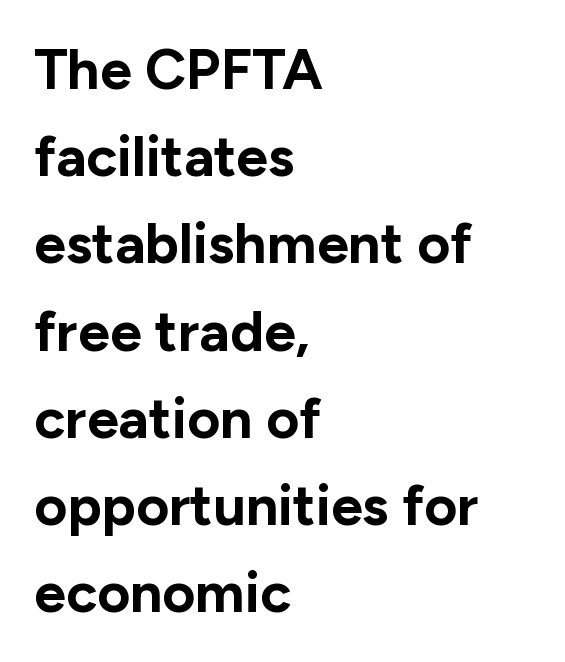
The image shows 57 px bold sans-serif type, upright; set left-aligned, normal line spacing (1.53x), normal letter spacing, not underlined; low stroke contrast and a medium x-height.
